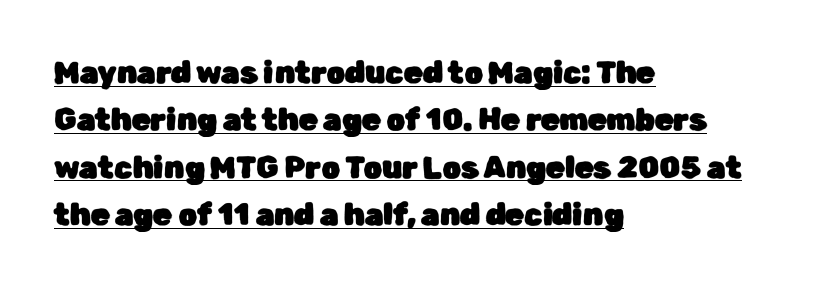
The image shows 30 px sans-serif type, upright; set left-aligned, normal line spacing (1.58x), normal letter spacing, underlined; low stroke contrast and a medium x-height.
